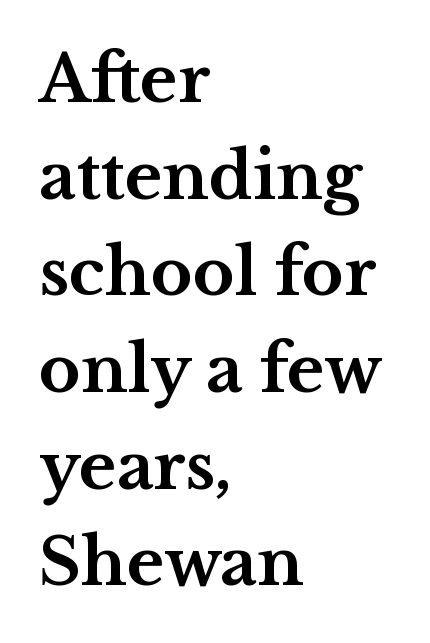
{"serif": "yes", "italic": "no", "bold": "yes", "weight": "bold", "width": "wide", "stroke_contrast": "medium", "x_height": "medium", "monospaced": "no", "underline": "no", "align": "left", "line_spacing": "normal", "line_spacing_ratio": 1.51, "letter_spacing": "normal", "letter_spacing_em": 0.0, "glyph_px": 64}
